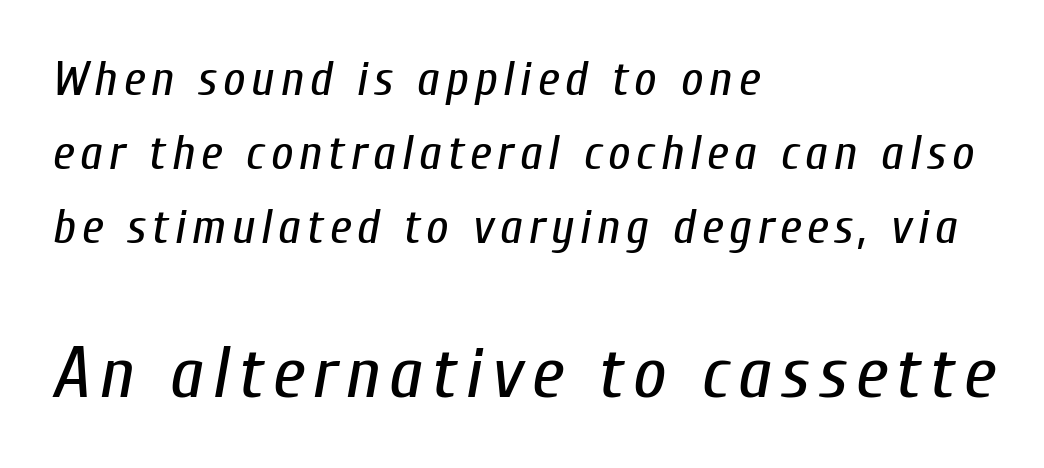
The text carries the slant typical of an italic or oblique font. Baseline-to-baseline distance is the conventional proportion of letter height. Each line starts at the same left margin while the right side varies. Each letter keeps its own natural width here, so spacing adapts to shape.
